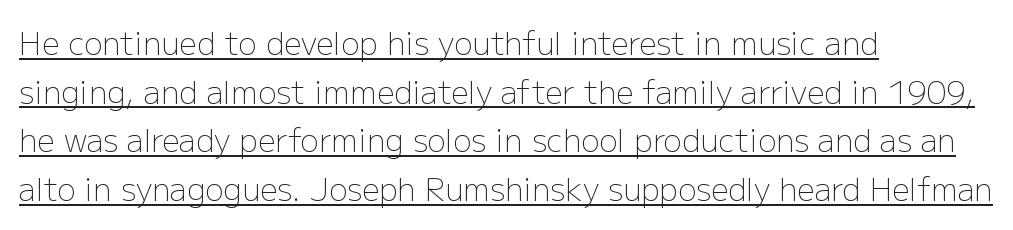
Q: Is the text bold? A: No.
Q: Is the text italic (slanted)? A: No, it is upright.
Q: Is the typeface a serif or a sans-serif typeface? A: Sans-serif.
Q: Is the text underlined? A: Yes.
Q: How is the paragraph aligned? A: Left-aligned.
Q: Is the spacing between letters normal or unusually wide? A: Normal.
Q: Is the spacing between lines tight, normal or loose? A: Normal.
Q: Width (condensed, normal, or wide)? A: Normal.
Q: Stroke contrast? A: Low.
Q: x-height? A: Medium.
Q: Monospaced? A: No.
